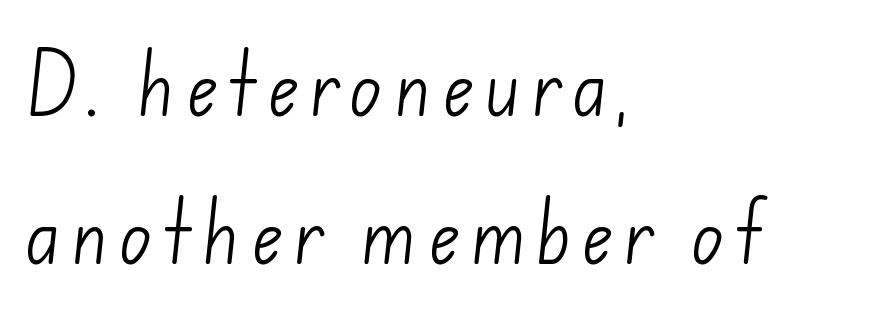
{"serif": "no", "bold": "no", "weight": "light", "width": "normal", "stroke_contrast": "low", "x_height": "small", "monospaced": "no", "underline": "no", "align": "left", "line_spacing": "loose", "line_spacing_ratio": 2.14, "glyph_px": 69}
